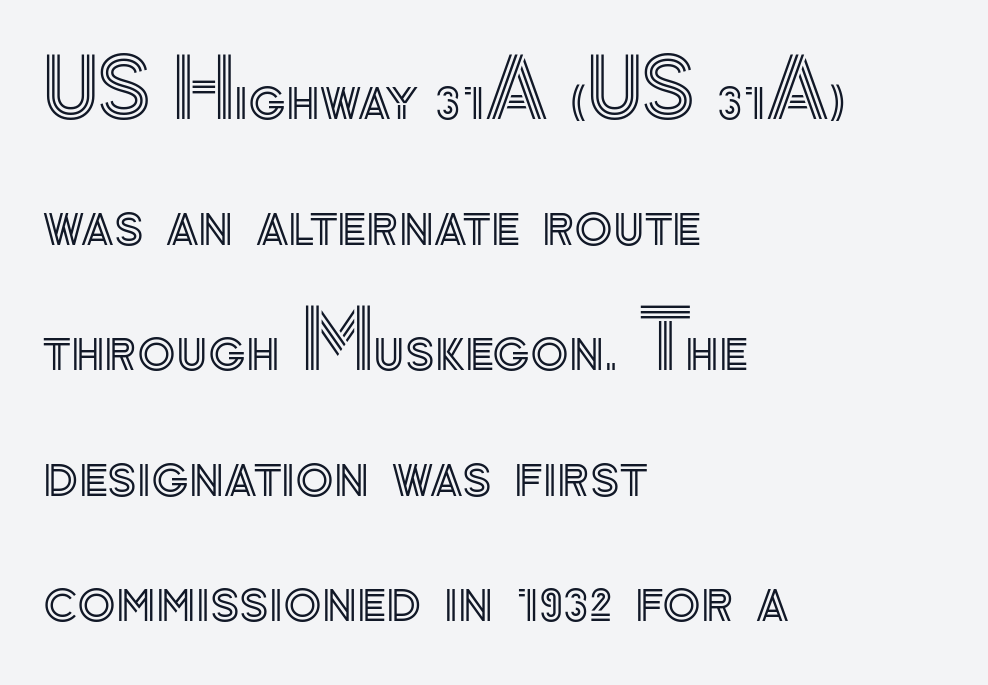
{"italic": "no", "width": "normal", "x_height": "small", "monospaced": "no", "underline": "no", "align": "left", "line_spacing": "normal", "line_spacing_ratio": 1.59, "letter_spacing": "normal", "letter_spacing_em": 0.0, "glyph_px": 79}
